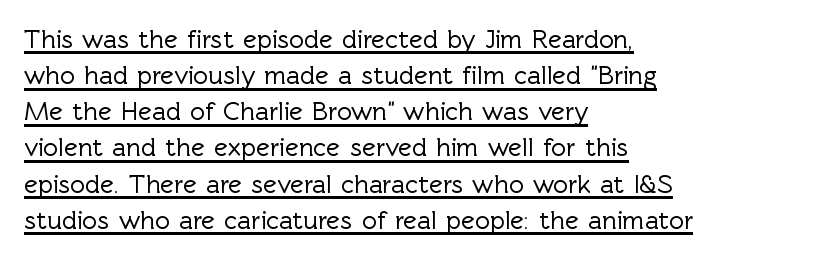
Q: Is the text italic (slanted)? A: No, it is upright.
Q: Is the text underlined? A: Yes.
Q: How is the paragraph aligned? A: Left-aligned.
Q: Is the spacing between letters normal or unusually wide? A: Normal.
Q: Is the spacing between lines tight, normal or loose? A: Normal.
